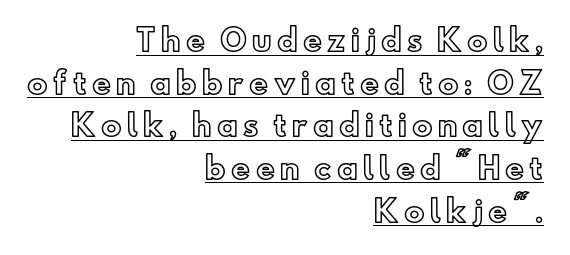
Q: Is the text italic (slanted)? A: No, it is upright.
Q: Is the text underlined? A: Yes.
Q: How is the paragraph aligned? A: Right-aligned.
Q: Is the spacing between lines tight, normal or loose? A: Normal.
Q: Width (condensed, normal, or wide)? A: Normal.
Q: x-height? A: Small.
Q: Monospaced? A: No.
